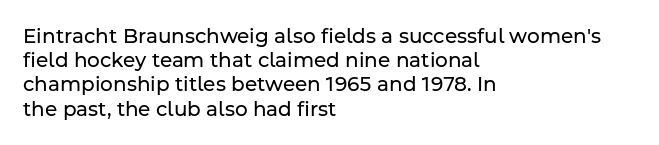
Q: Is the text bold? A: No.
Q: Is the text italic (slanted)? A: No, it is upright.
Q: Is the text underlined? A: No.
Q: How is the paragraph aligned? A: Left-aligned.
Q: Is the spacing between letters normal or unusually wide? A: Normal.
